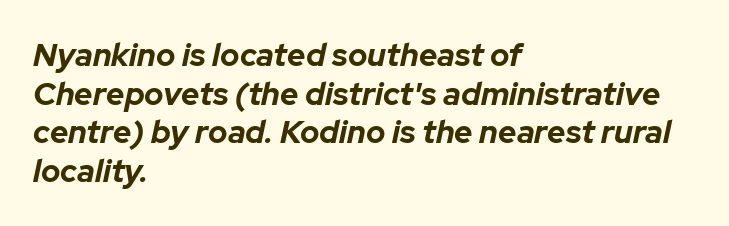
{"italic": "yes", "lean": "right", "slant_degrees": 12, "bold": "yes", "weight": "bold", "width": "normal", "stroke_contrast": "low", "x_height": "medium", "monospaced": "no", "underline": "no", "align": "left", "line_spacing_ratio": 1.21, "letter_spacing": "normal", "letter_spacing_em": 0.0, "glyph_px": 32}
